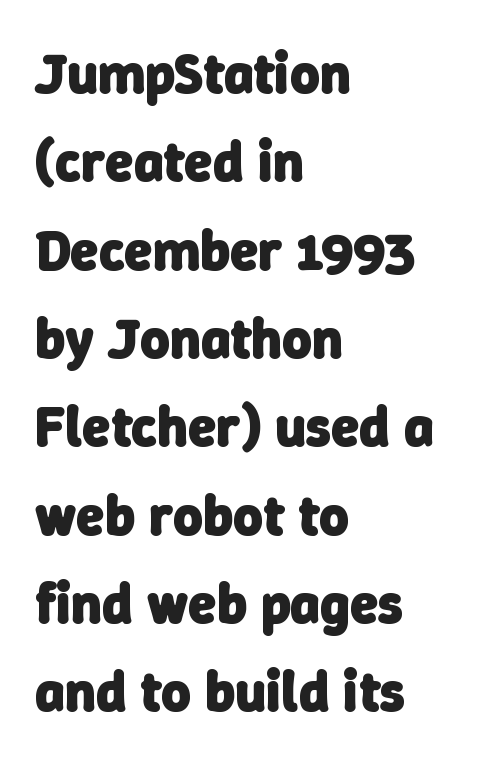
Q: Is the text bold? A: Yes.
Q: Is the typeface a serif or a sans-serif typeface? A: Sans-serif.
Q: Is the text underlined? A: No.
Q: How is the paragraph aligned? A: Left-aligned.
Q: Is the spacing between letters normal or unusually wide? A: Normal.
Q: Is the spacing between lines tight, normal or loose? A: Normal.
Q: Width (condensed, normal, or wide)? A: Normal.
Q: Stroke contrast? A: Low.
Q: x-height? A: Medium.
Q: Monospaced? A: No.
